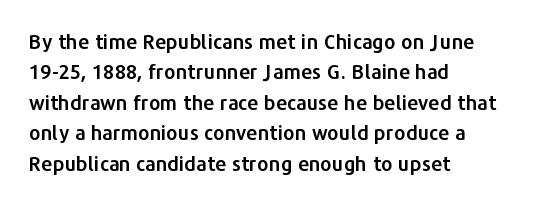
The image shows 20 px text type, upright; set left-aligned, normal line spacing (1.52x), normal letter spacing, not underlined.
